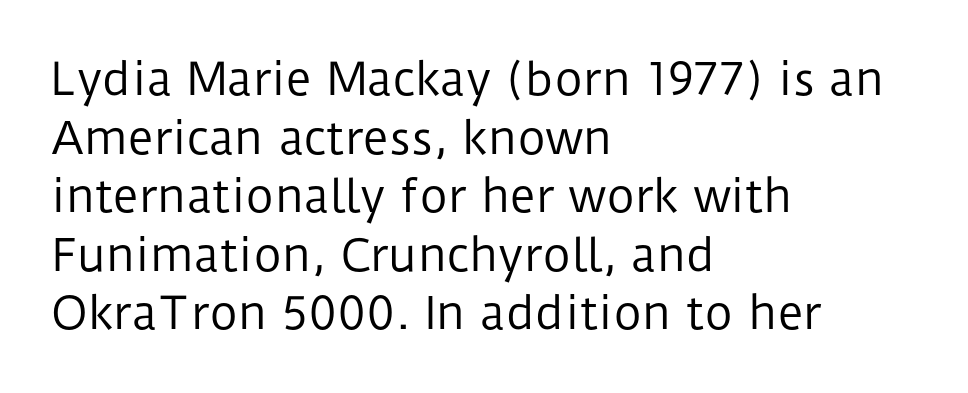
Q: Is the text bold? A: No.
Q: Is the text italic (slanted)? A: No, it is upright.
Q: Is the typeface a serif or a sans-serif typeface? A: Sans-serif.
Q: Is the text underlined? A: No.
Q: How is the paragraph aligned? A: Left-aligned.
Q: Is the spacing between letters normal or unusually wide? A: Normal.
Q: Is the spacing between lines tight, normal or loose? A: Normal.
Q: Width (condensed, normal, or wide)? A: Normal.
Q: Stroke contrast? A: Low.
Q: x-height? A: Medium.
Q: Monospaced? A: No.
